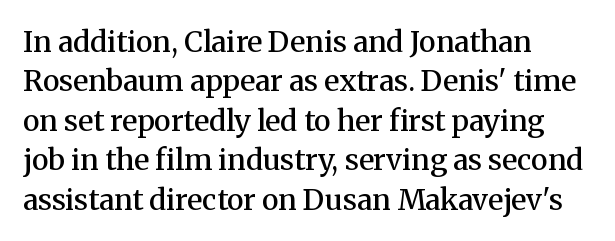
{"serif": "yes", "italic": "no", "bold": "semi", "weight": "semibold", "width": "normal", "stroke_contrast": "medium", "x_height": "medium", "monospaced": "no", "underline": "no", "align": "left", "line_spacing": "normal", "line_spacing_ratio": 1.36, "letter_spacing": "normal", "letter_spacing_em": 0.0, "glyph_px": 29}
